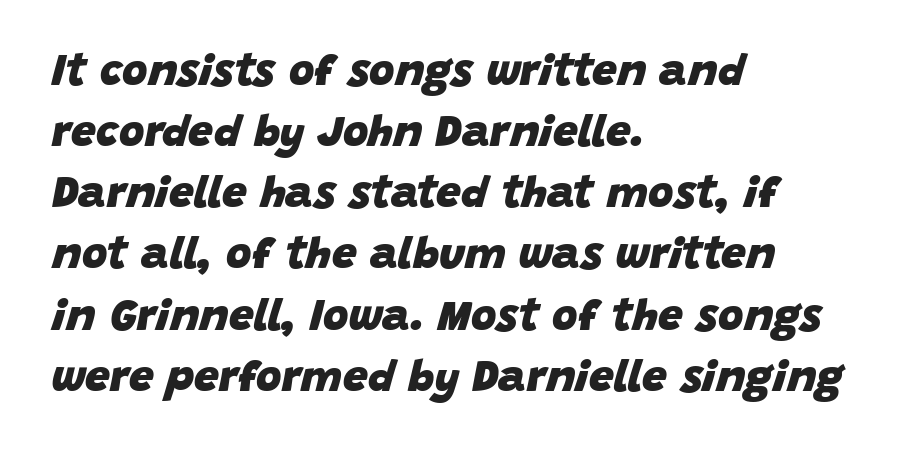
{"italic": "yes", "lean": "right", "slant_degrees": 15, "bold": "yes", "weight": "heavy", "width": "normal", "stroke_contrast": "low", "x_height": "large", "monospaced": "no", "underline": "no", "align": "left", "line_spacing": "normal", "line_spacing_ratio": 1.39, "letter_spacing": "normal", "letter_spacing_em": 0.0, "glyph_px": 44}
